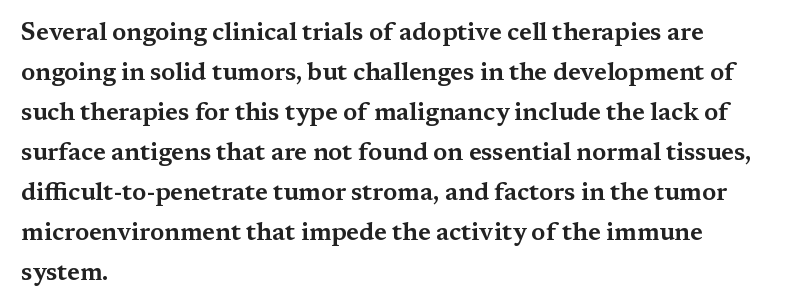
{"italic": "no", "underline": "no", "align": "left", "line_spacing": "normal", "line_spacing_ratio": 1.6, "letter_spacing": "normal", "letter_spacing_em": 0.0, "glyph_px": 25}
